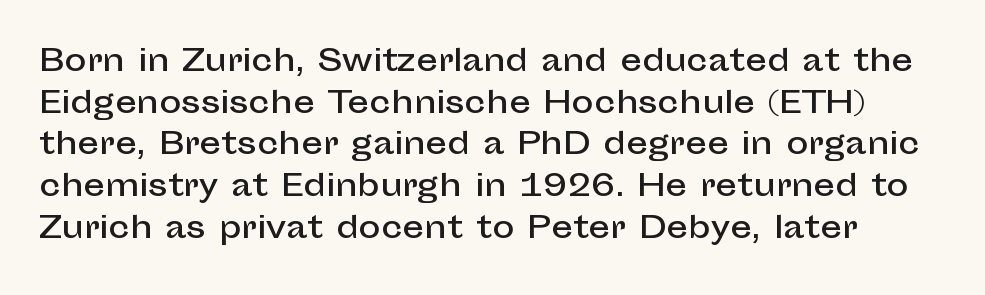
What stands out about the letter spacing? Nothing — it is the standard amount. Descenders are the only things crossing below the line. Note the varied advance widths — an 'i' is clearly narrower than an 'm'. Designer's note — italics off, roman on.
